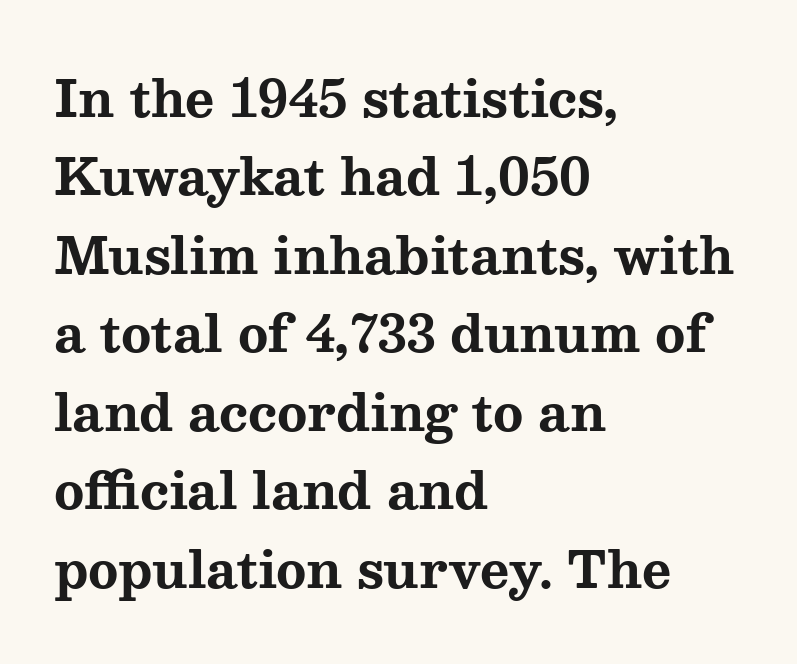
Proportional: the letters do not fall into vertical columns. In terms of weight, the rendering is a true, heavy bold. The letterforms sit shoulder to shoulder at normal distance. The letters stand straight up with perfectly vertical stems. In terms of letterform style, serifs are clearly present. Horizontal alignment here is leftward, the default for most running prose.
